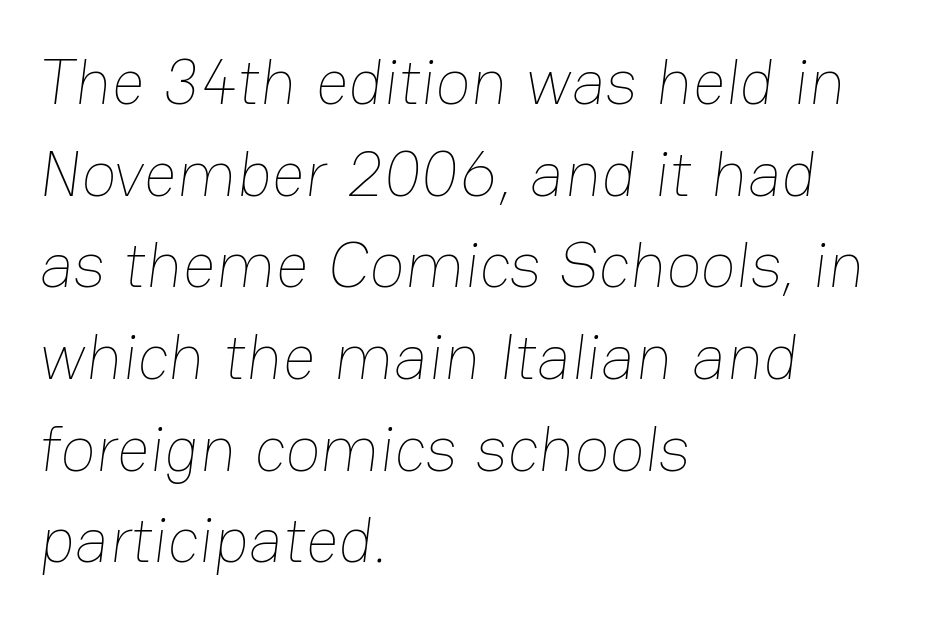
Character widths vary here, with narrow letters taking less room than wide ones. These lines are set flush left with a ragged right edge. The weight would be labelled regular, book, light, or lighter still. Nobody touched the tracking dial on this one. Lines of text with bare space underneath.
